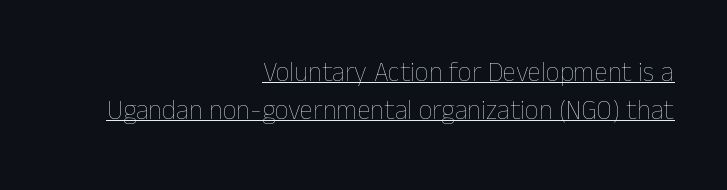
Short and long lines alike share a common ending point at right. This is the regular roman posture of the typeface. The passage shown stacks its lines at a standard gap. The strokes are not fattened; the text isn't bold. Has an underline been added? It has. Compared with typical body copy, the letter spacing here is the same.
